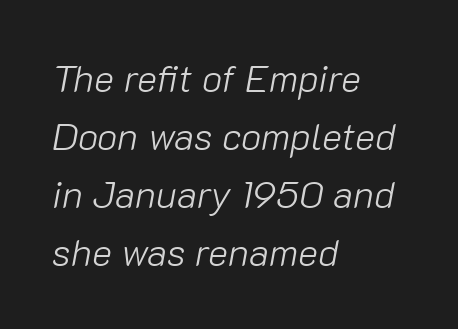
The image shows 38 px light type, italic (leaning right); set left-aligned, normal line spacing (1.53x), normal letter spacing, not underlined; low stroke contrast and a medium x-height.
